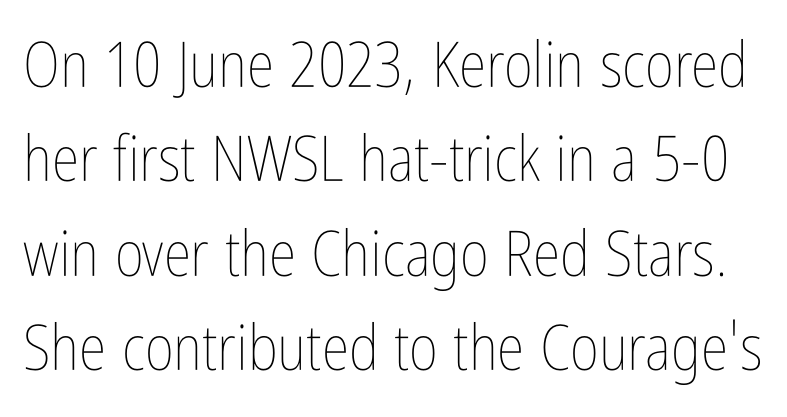
Q: Is the text bold? A: No.
Q: Is the text italic (slanted)? A: No, it is upright.
Q: Is the text underlined? A: No.
Q: Is the spacing between letters normal or unusually wide? A: Normal.
Q: Is the spacing between lines tight, normal or loose? A: Normal.
Q: Width (condensed, normal, or wide)? A: Condensed.
Q: Stroke contrast? A: Low.
Q: x-height? A: Medium.
Q: Monospaced? A: No.
